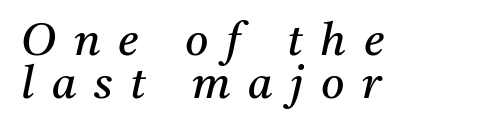
Tracking value appears strongly positive — letters spread wide. The rendering applies a slant to the glyphs. A student would call this left alignment; a typographer would say flush left, rag right. Any mark beneath the type? The region is blank. Counters stay open thanks to moderate or lighter strokes.
